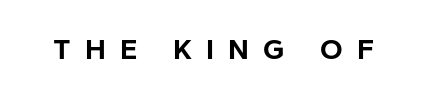
The rendering shows plain stroke endings on the letterforms — a sans-serif design. Quick note: underline off. The rendering uses natural spacing where letterforms have individual widths. Summary of weight: heavy, a full bold.
